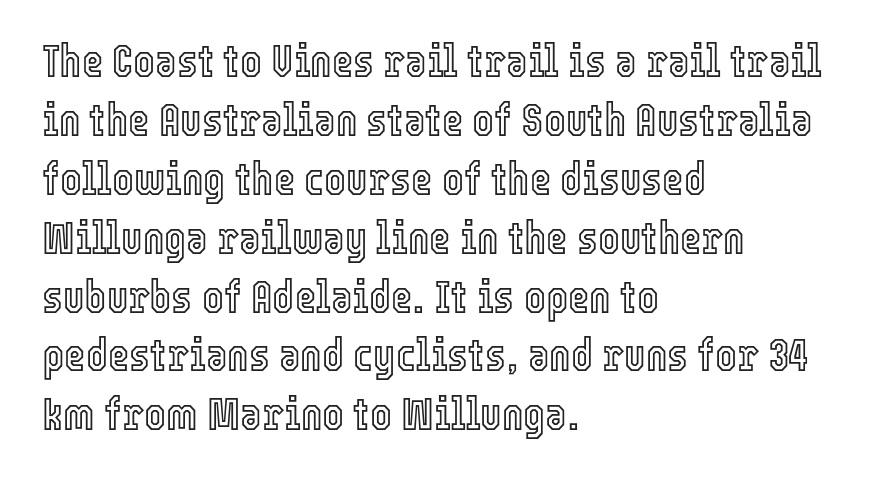
Character widths vary here, with narrow letters taking less room than wide ones. Leftover space on each line is placed entirely after the last word. Compared with typical body copy, the letter spacing here is the same. If you measured baseline to baseline, you'd find a middling distance. The font's upright variant was chosen for this text.
